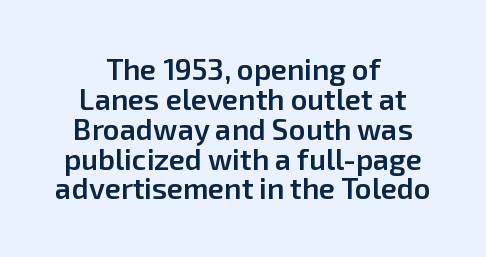
These lines stack symmetrically, like a column narrowing and widening about its center. What kind of face is this? One without serifs — a sans. Note the varied advance widths — an 'i' is clearly narrower than an 'm'. The glyphs have the mass of a demibold cut, below bold. Is the letter spacing exaggerated? No — it looks like the ordinary default. Is there much room between lines? No — they nearly touch.
